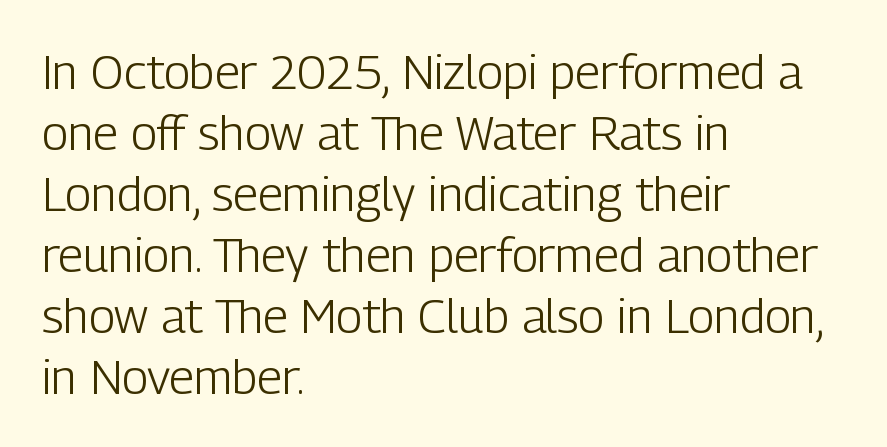
{"serif": "no", "italic": "no", "bold": "no", "weight": "light", "width": "condensed", "stroke_contrast": "low", "x_height": "medium", "monospaced": "no", "underline": "no", "align": "left", "line_spacing": "normal", "line_spacing_ratio": 1.27, "letter_spacing": "normal", "letter_spacing_em": 0.0, "glyph_px": 48}
